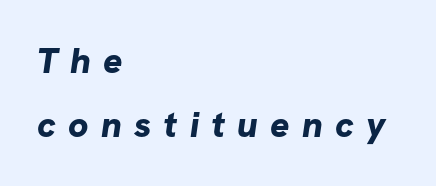
The image shows 36 px bold sans-serif type; set left-aligned, line spacing 1.78x, unusually wide letter spacing (+0.34 em), not underlined; low stroke contrast and a medium x-height.
